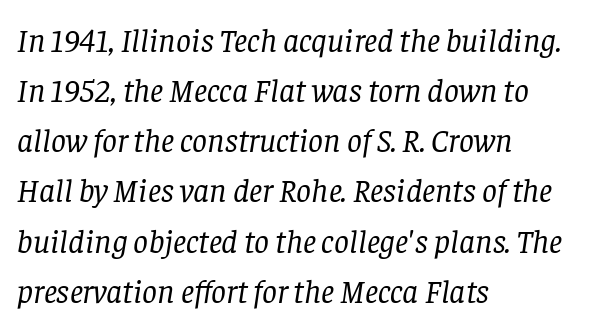
Q: Is the text bold? A: No.
Q: Is the text italic (slanted)? A: Yes, it leans right by about 8 degrees.
Q: Is the typeface a serif or a sans-serif typeface? A: Serif.
Q: Is the text underlined? A: No.
Q: How is the paragraph aligned? A: Left-aligned.
Q: Is the spacing between letters normal or unusually wide? A: Normal.
Q: Is the spacing between lines tight, normal or loose? A: Normal.
Q: Width (condensed, normal, or wide)? A: Normal.
Q: Stroke contrast? A: Low.
Q: x-height? A: Large.
Q: Monospaced? A: No.
